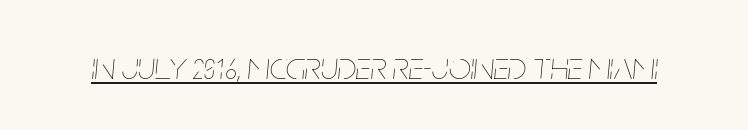
The image shows 39 px thin, condensed type, italic (leaning right); set normal letter spacing, underlined; low stroke contrast and a large x-height.
